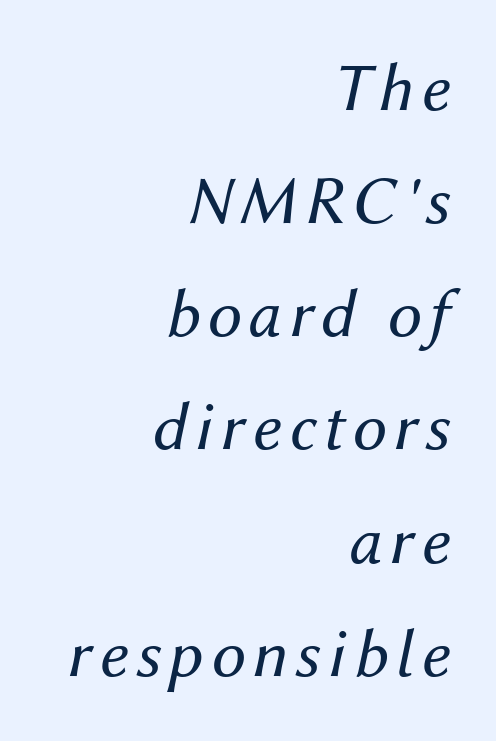
{"italic": "yes", "lean": "right", "slant_degrees": 12, "bold": "no", "weight": "regular", "width": "normal", "stroke_contrast": "medium", "x_height": "medium", "monospaced": "no", "underline": "no", "align": "right", "line_spacing": "normal", "line_spacing_ratio": 1.64, "glyph_px": 69}
